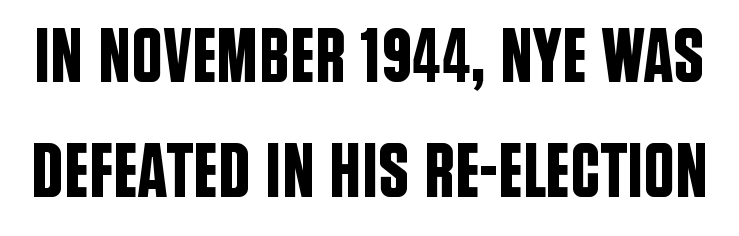
Q: Is the text italic (slanted)? A: No, it is upright.
Q: Is the typeface a serif or a sans-serif typeface? A: Sans-serif.
Q: Is the text underlined? A: No.
Q: Is the spacing between letters normal or unusually wide? A: Normal.
Q: Is the spacing between lines tight, normal or loose? A: Normal.
Q: Width (condensed, normal, or wide)? A: Condensed.
Q: Stroke contrast? A: Low.
Q: x-height? A: Large.
Q: Monospaced? A: No.
